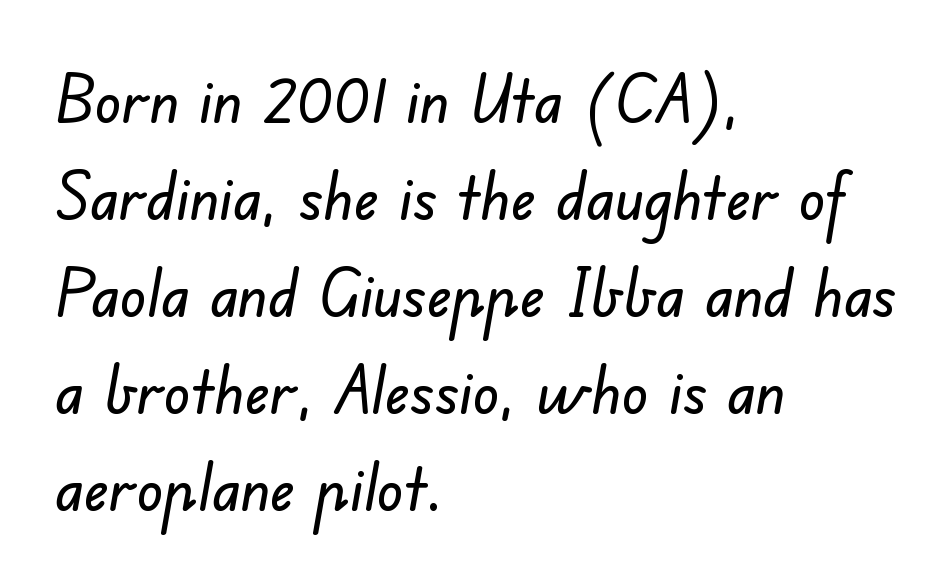
Q: Is the typeface a serif or a sans-serif typeface? A: Sans-serif.
Q: Is the text underlined? A: No.
Q: How is the paragraph aligned? A: Left-aligned.
Q: Is the spacing between letters normal or unusually wide? A: Normal.
Q: Is the spacing between lines tight, normal or loose? A: Normal.
Q: Width (condensed, normal, or wide)? A: Normal.
Q: Stroke contrast? A: Low.
Q: x-height? A: Small.
Q: Monospaced? A: No.
